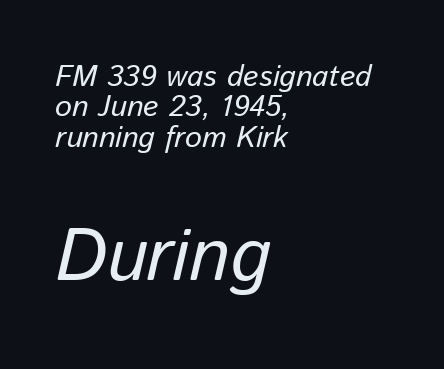
Q: Is the text italic (slanted)? A: Yes, it leans right by about 13 degrees.
Q: Is the text underlined? A: No.
Q: How is the paragraph aligned? A: Left-aligned.
Q: Is the spacing between letters normal or unusually wide? A: Normal.
Q: Is the spacing between lines tight, normal or loose? A: Tight.
Q: Which block of text is set in a larger size, the first (top) or the second (bottom)? A: The second (bottom) one.
Q: Width (condensed, normal, or wide)? A: Normal.
Q: Stroke contrast? A: Low.
Q: x-height? A: Medium.
Q: Monospaced? A: No.
